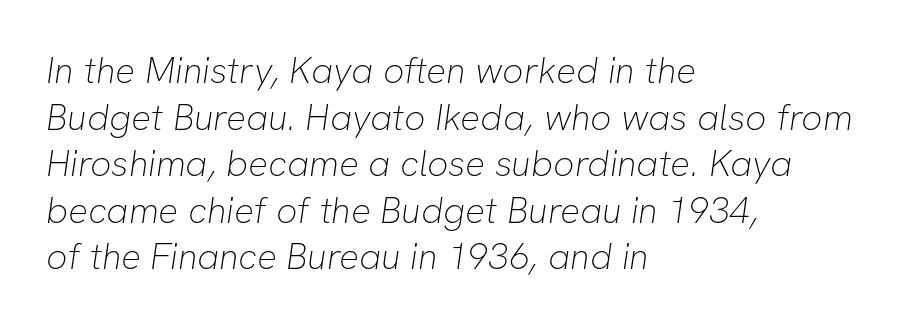
The image shows 37 px thin sans-serif type; set left-aligned, normal line spacing (1.26x), normal letter spacing, not underlined; low stroke contrast and a medium x-height.
